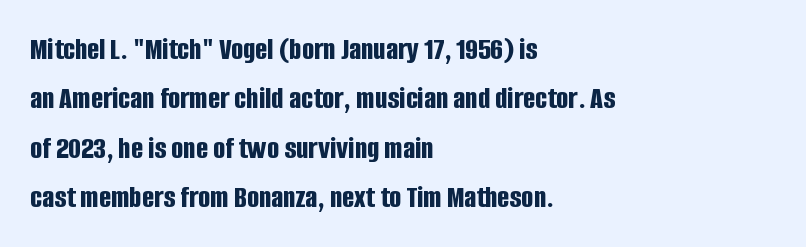
Note the varied advance widths — an 'i' is clearly narrower than an 'm'. Grotesque or geometric, the face here clearly has no serifs. Compared with typical body copy, the letter spacing here is the same. The paragraph has a hard left edge and a soft right edge. The specimen reads as upright at a glance.
